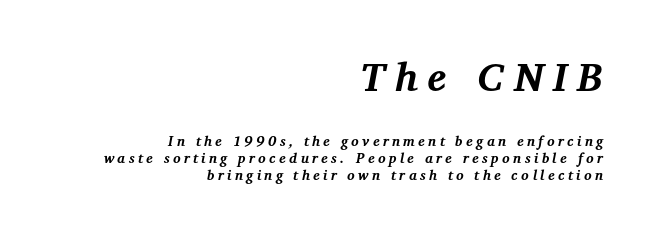
Q: Is the text bold? A: Yes.
Q: Is the text italic (slanted)? A: Yes, it leans right by about 12 degrees.
Q: Is the typeface a serif or a sans-serif typeface? A: Serif.
Q: Is the text underlined? A: No.
Q: How is the paragraph aligned? A: Right-aligned.
Q: Is the spacing between letters normal or unusually wide? A: Unusually wide.
Q: Which block of text is set in a larger size, the first (top) or the second (bottom)? A: The first (top) one.
Q: Width (condensed, normal, or wide)? A: Normal.
Q: Stroke contrast? A: Medium.
Q: x-height? A: Medium.
Q: Monospaced? A: No.
